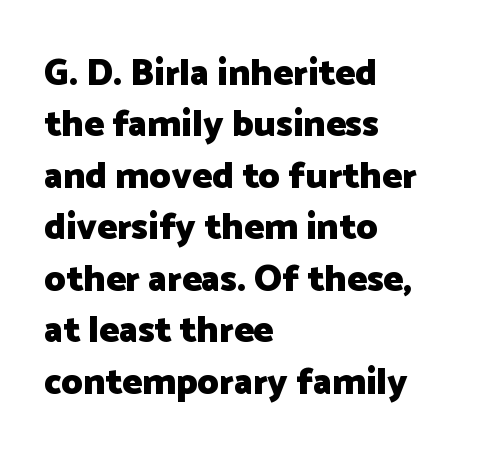
The image shows 37 px heavy sans-serif type, upright; set left-aligned, normal line spacing (1.39x), normal letter spacing, not underlined; low stroke contrast and a medium x-height.
